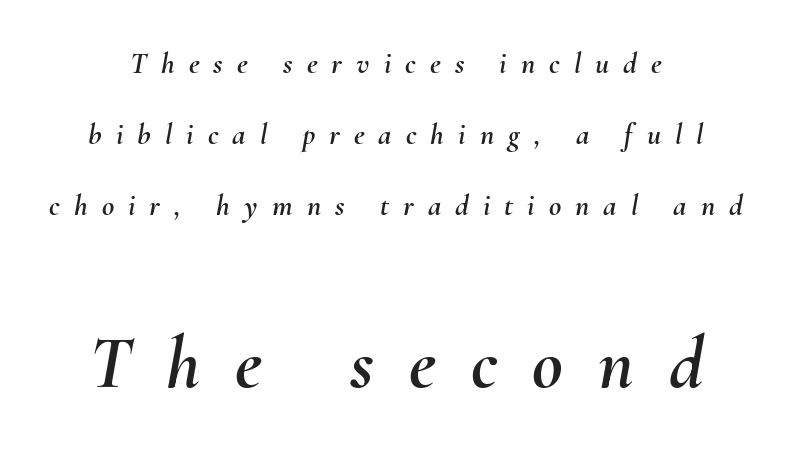
Q: Is the text italic (slanted)? A: Yes, it leans right by about 10 degrees.
Q: Is the text underlined? A: No.
Q: How is the paragraph aligned? A: Centered.
Q: Is the spacing between letters normal or unusually wide? A: Unusually wide.
Q: Is the spacing between lines tight, normal or loose? A: Loose.
Q: Which block of text is set in a larger size, the first (top) or the second (bottom)? A: The second (bottom) one.
Q: Width (condensed, normal, or wide)? A: Normal.
Q: Stroke contrast? A: Medium.
Q: x-height? A: Small.
Q: Monospaced? A: No.
